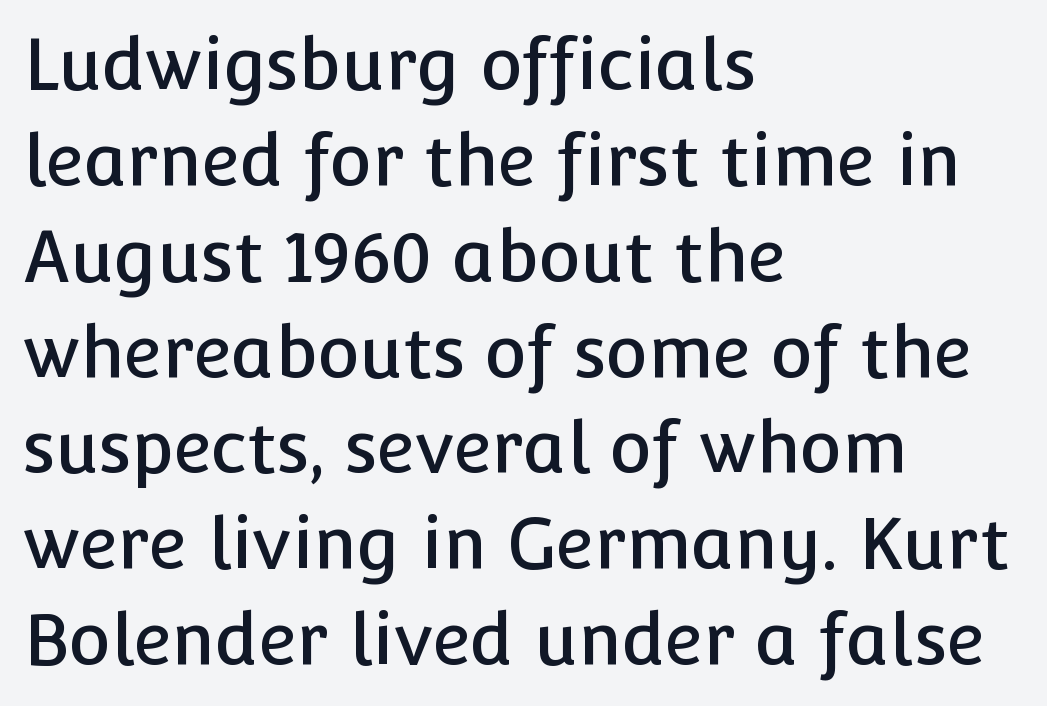
Looks like regular typesetting: each glyph gets only the width it needs. Type style note: lacks serifs. Underline: absent. Each line starts at the same left margin while the right side varies. The block of text has a typical density, with ordinary space between rows. The rendering keeps characters at their native spacing.
